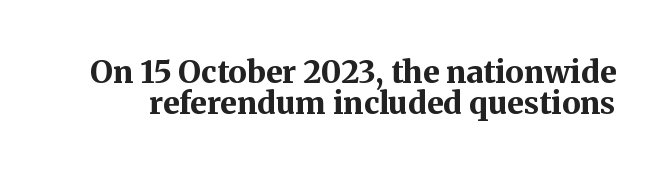
The image shows 31 px bold serif type, upright; set tight line spacing (1.0x), normal letter spacing, not underlined; medium stroke contrast and a medium x-height.
